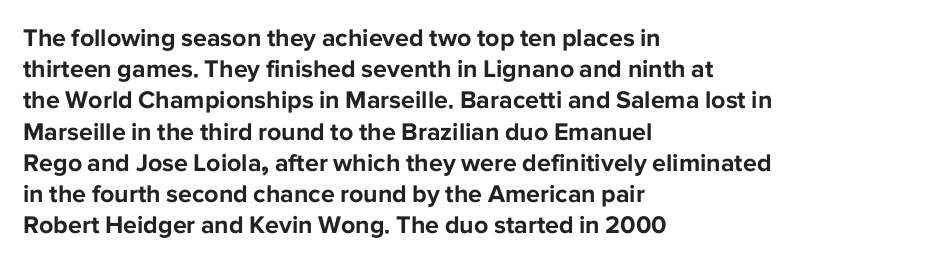
{"italic": "no", "bold": "yes", "underline": "no", "align": "left", "line_spacing": "normal", "line_spacing_ratio": 1.25, "letter_spacing": "normal", "letter_spacing_em": 0.0, "glyph_px": 25}
